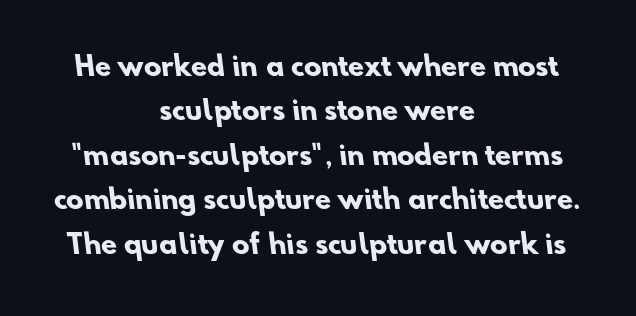
Q: Is the text bold? A: Yes.
Q: Is the text underlined? A: No.
Q: How is the paragraph aligned? A: Centered.
Q: Is the spacing between letters normal or unusually wide? A: Normal.
